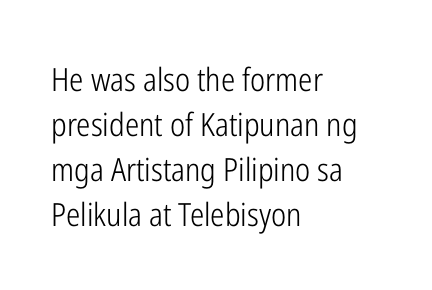
The image shows 32 px light, condensed sans-serif type, upright; set left-aligned, normal line spacing (1.41x), normal letter spacing, not underlined; low stroke contrast and a medium x-height.
